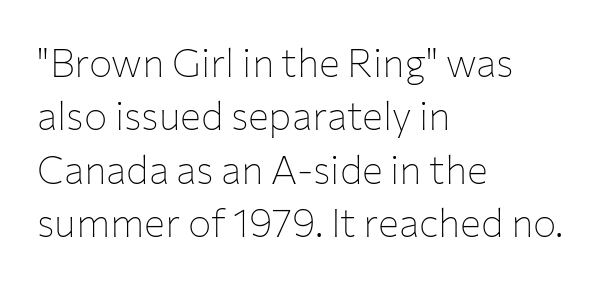
Compared with a typical body face, this is equally light or lighter still. No feet cap the strokes, marking this as sans-serif type. Do the letters lean? They stand straight. The passage shown is typed in a proportional face where columns would drift. The typesetter chose a ragged-right arrangement here.
